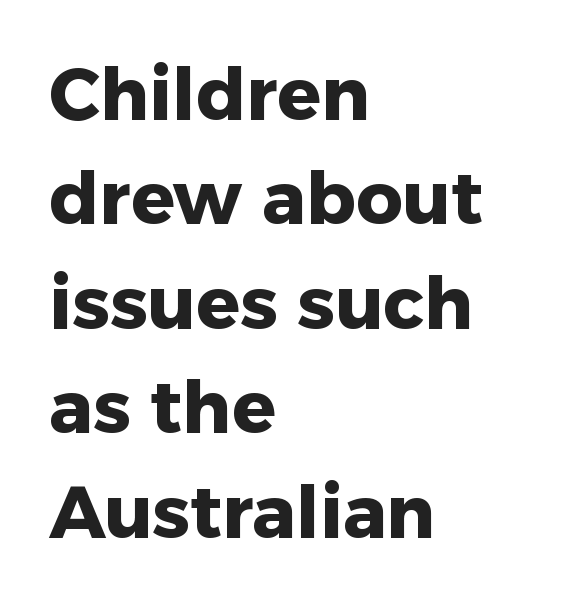
The image shows 73 px heavy sans-serif type, upright; set left-aligned, normal line spacing (1.43x), normal letter spacing, not underlined; low stroke contrast and a medium x-height.
